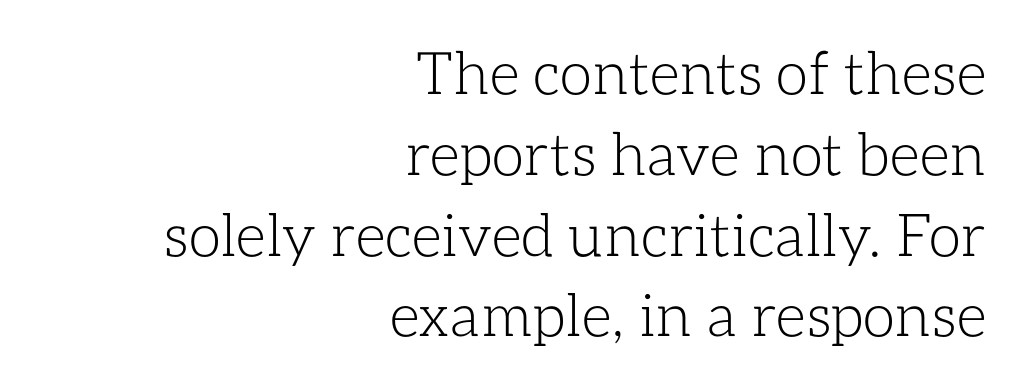
The letterforms sit at book weight or below. Spacing verdict: proportional, widths tailored to each character. The space directly below the letters is spotless. The rendering anchors every line to the right-hand side.
